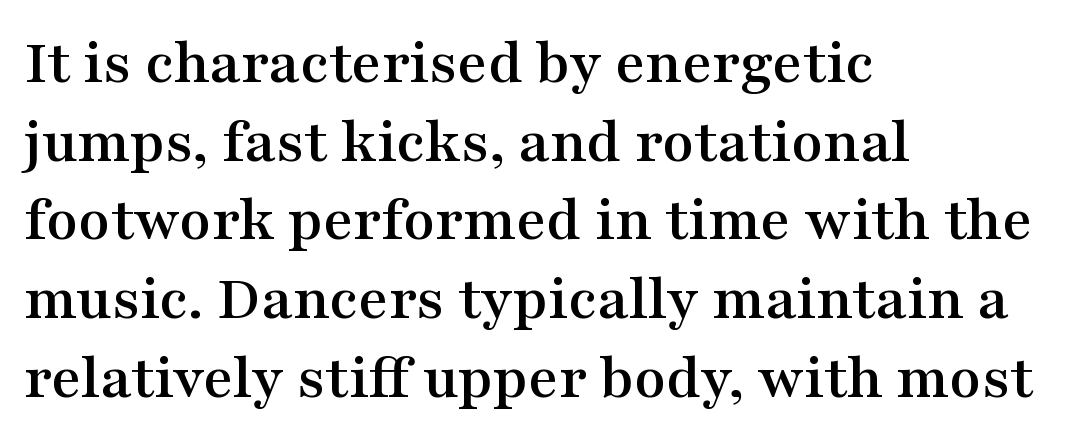
Q: Is the text italic (slanted)? A: No, it is upright.
Q: Is the typeface a serif or a sans-serif typeface? A: Serif.
Q: Is the text underlined? A: No.
Q: How is the paragraph aligned? A: Left-aligned.
Q: Is the spacing between letters normal or unusually wide? A: Normal.
Q: Width (condensed, normal, or wide)? A: Wide.
Q: Stroke contrast? A: Medium.
Q: x-height? A: Medium.
Q: Monospaced? A: No.
